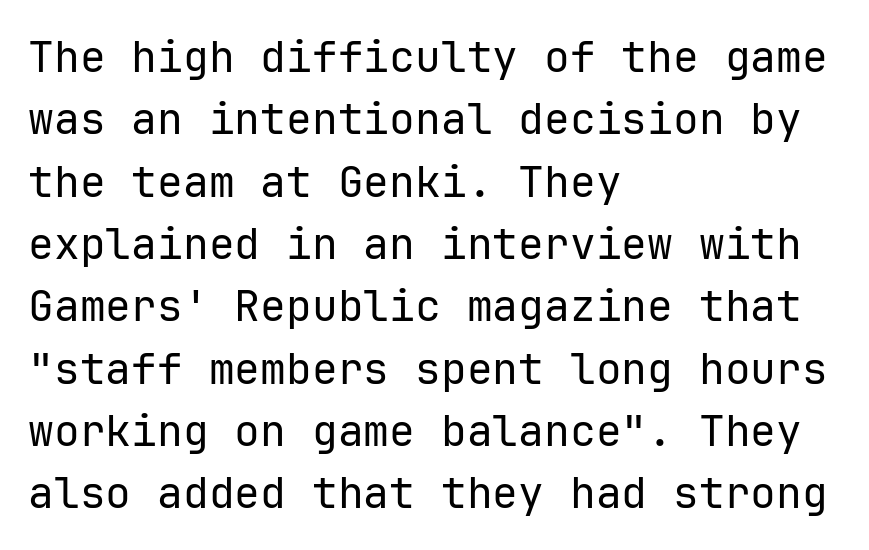
Compared with a centered layout, this one pins lines to the left instead. Italic: no, the glyphs are upright roman. Words appear dense and cohesive because spacing is normal. This rendering employs a face without finishing strokes, i.e., a sans-serif. The letters look calm and open, with moderate or lighter stems. Each row of text sits above clean, open space.
